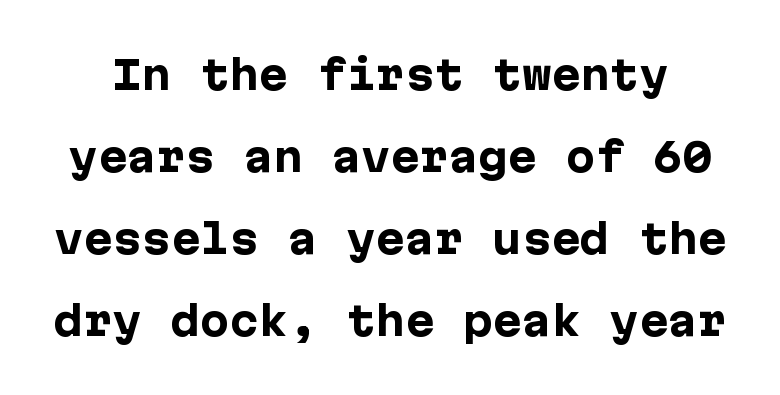
Emphasis by weight is at full strength: bold. Quick note: interline space is abundant. Clear beneath every line of the passage. Does extra space separate the letters? No, they use regular spacing. Unlike a traditional serif, this face leaves its strokes unadorned. Italic: no, the glyphs are upright roman.
